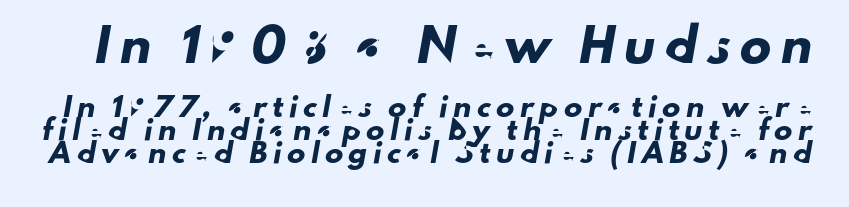
{"serif": "no", "width": "normal", "stroke_contrast": "low", "x_height": "small", "monospaced": "no", "underline": "no", "line_spacing": "normal", "line_spacing_ratio": 1.27, "letter_spacing": "wide", "letter_spacing_em": 0.33, "larger_block": "first", "size_ratio": 1.72, "glyph_px": 31}
